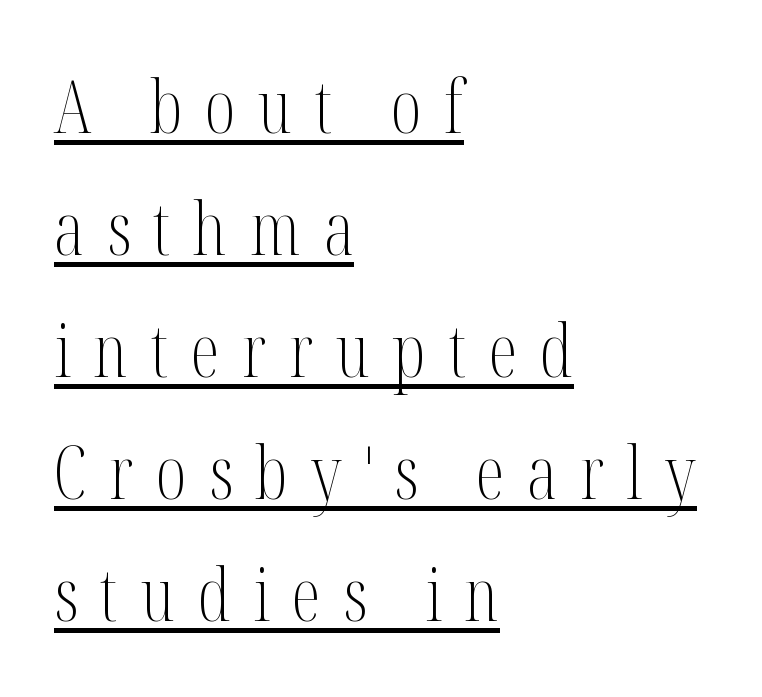
{"serif": "yes", "italic": "no", "bold": "no", "weight": "light", "width": "condensed", "stroke_contrast": "medium", "x_height": "medium", "monospaced": "no", "underline": "yes", "align": "left", "line_spacing": "normal", "line_spacing_ratio": 1.67, "letter_spacing": "wide", "letter_spacing_em": 0.31, "glyph_px": 73}
